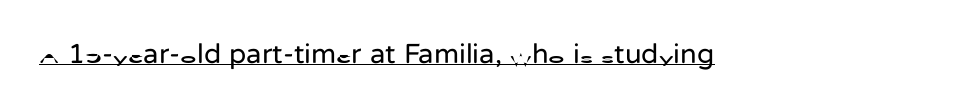
The image shows 28 px regular-weight sans-serif type, upright; set left-aligned, normal letter spacing, underlined; low stroke contrast and a medium x-height.
